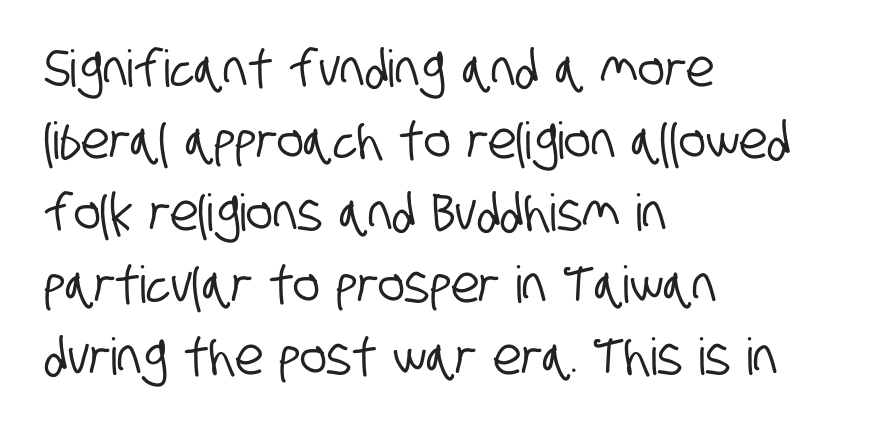
Q: Is the typeface a serif or a sans-serif typeface? A: Sans-serif.
Q: Is the text underlined? A: No.
Q: How is the paragraph aligned? A: Left-aligned.
Q: Is the spacing between letters normal or unusually wide? A: Normal.
Q: Is the spacing between lines tight, normal or loose? A: Normal.
Q: Width (condensed, normal, or wide)? A: Condensed.
Q: Stroke contrast? A: Low.
Q: x-height? A: Large.
Q: Monospaced? A: No.
